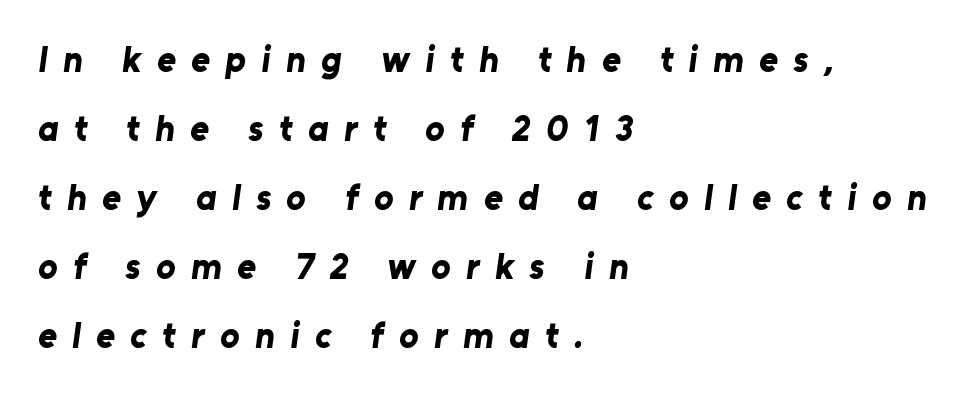
The image shows 36 px bold sans-serif type; set left-aligned, loose line spacing (1.92x), unusually wide letter spacing (+0.43 em), not underlined; low stroke contrast and a medium x-height.
